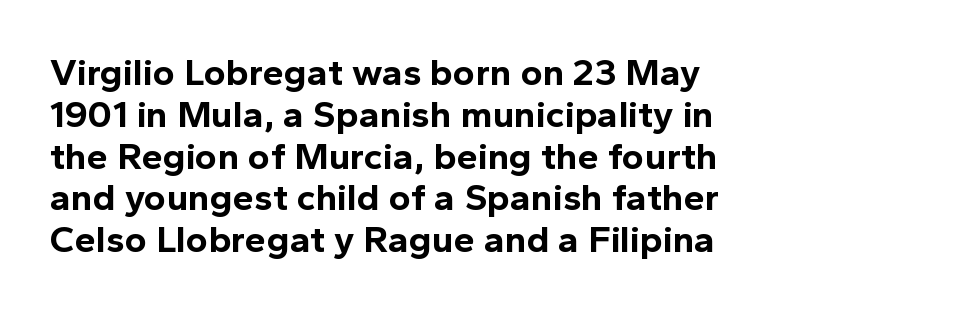
Q: Is the text bold? A: Yes.
Q: Is the text italic (slanted)? A: No, it is upright.
Q: Is the typeface a serif or a sans-serif typeface? A: Sans-serif.
Q: Is the text underlined? A: No.
Q: How is the paragraph aligned? A: Left-aligned.
Q: Is the spacing between letters normal or unusually wide? A: Normal.
Q: Is the spacing between lines tight, normal or loose? A: Tight.
Q: Width (condensed, normal, or wide)? A: Normal.
Q: x-height? A: Medium.
Q: Monospaced? A: No.
